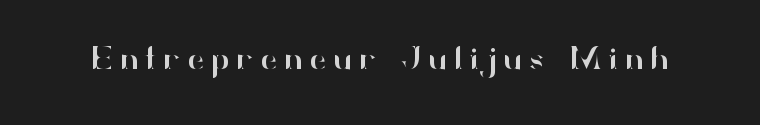
Underlining? Definitely not there. Each letter keeps its own natural width here, so spacing adapts to shape. Posture: straight, roman, zero tilt. In terms of letterform style, serifs are entirely absent.
